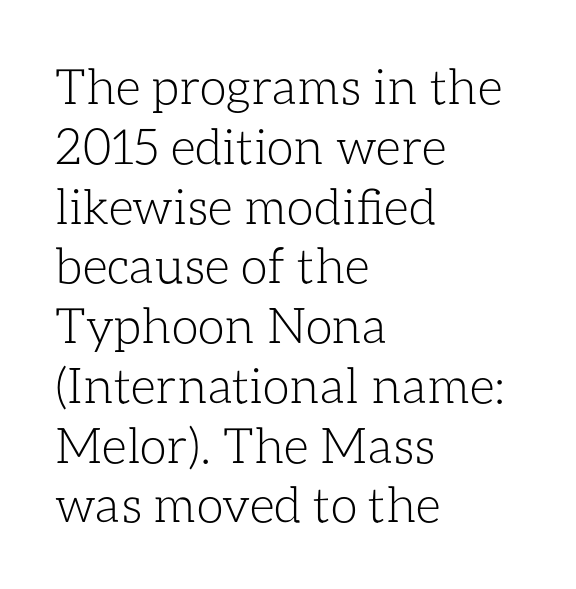
The image shows 49 px light type, upright; set left-aligned, line spacing 1.22x, normal letter spacing, not underlined; low stroke contrast and a medium x-height.
